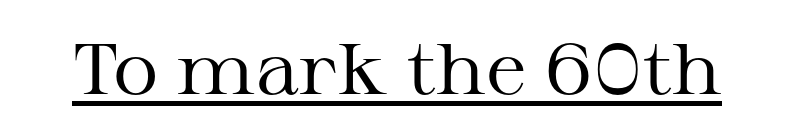
{"serif": "yes", "italic": "no", "bold": "no", "weight": "regular", "width": "wide", "stroke_contrast": "medium", "x_height": "medium", "monospaced": "no", "underline": "yes", "letter_spacing": "normal", "letter_spacing_em": 0.0, "glyph_px": 71}
